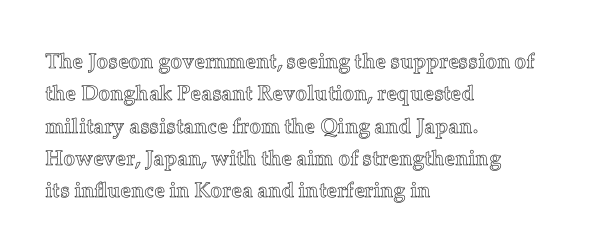
Glyph-to-glyph distance matches everyday printed text. Upright lettering throughout. Notice how descenders clear the ascenders below comfortably — that's standard leading. The strip under each line holds only bare page. Layout note: lines flush left.
